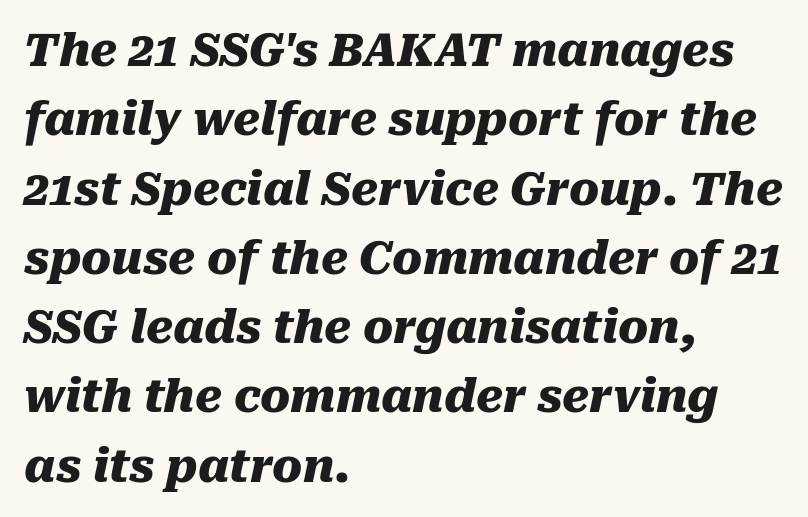
{"italic": "yes", "lean": "right", "slant_degrees": 10, "bold": "yes", "weight": "heavy", "width": "normal", "stroke_contrast": "medium", "x_height": "medium", "monospaced": "no", "underline": "no", "align": "left", "line_spacing": "normal", "line_spacing_ratio": 1.54, "letter_spacing": "normal", "letter_spacing_em": 0.0, "glyph_px": 45}
